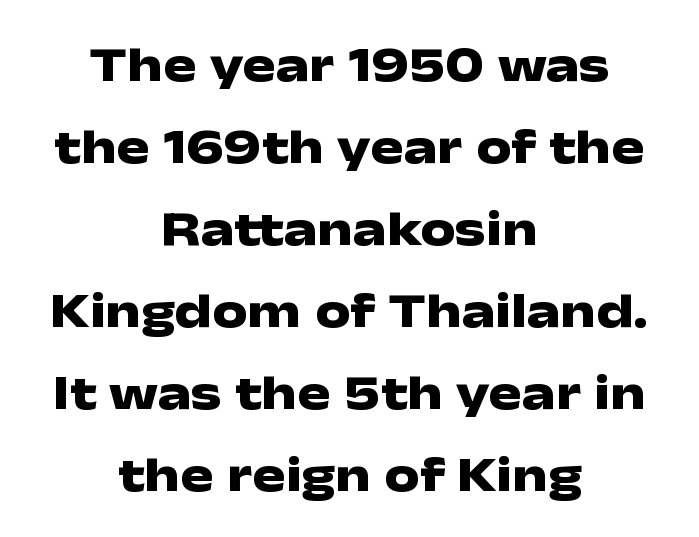
The rendering uses a moderate line-height, typical for paragraphs. Centered paragraph, ragged on both sides. Only glyphs here, with clear space below each row. The letters stand straight up with perfectly vertical stems. Every letter is thick-stroked: bold, no question.
